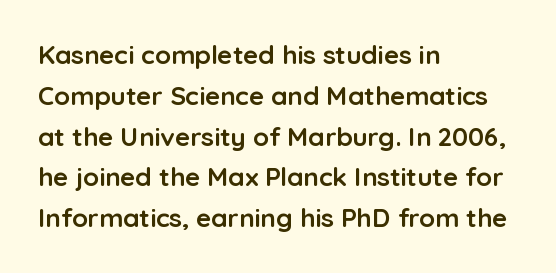
Q: Is the text bold? A: Yes.
Q: Is the text italic (slanted)? A: No, it is upright.
Q: Is the text underlined? A: No.
Q: How is the paragraph aligned? A: Left-aligned.
Q: Is the spacing between letters normal or unusually wide? A: Normal.
Q: Is the spacing between lines tight, normal or loose? A: Normal.
